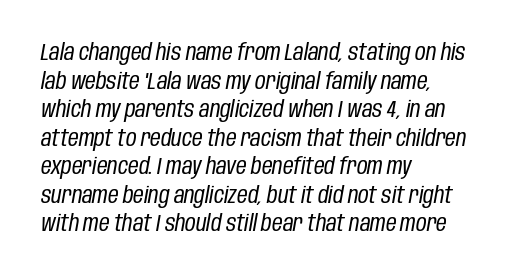
The image shows 23 px text type, italic (leaning right); set left-aligned, line spacing 1.24x, normal letter spacing, not underlined.
